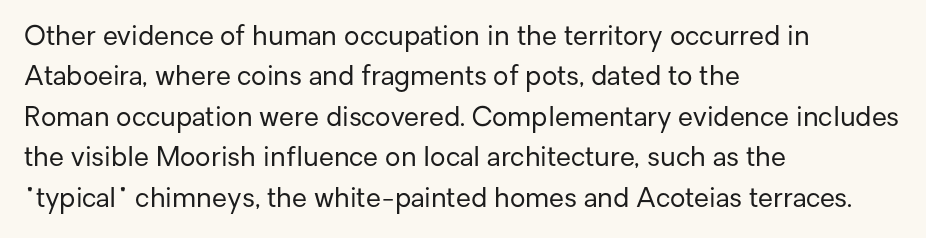
Q: Is the text bold? A: No.
Q: Is the text italic (slanted)? A: No, it is upright.
Q: Is the text underlined? A: No.
Q: How is the paragraph aligned? A: Left-aligned.
Q: Is the spacing between letters normal or unusually wide? A: Normal.
Q: Is the spacing between lines tight, normal or loose? A: Normal.
